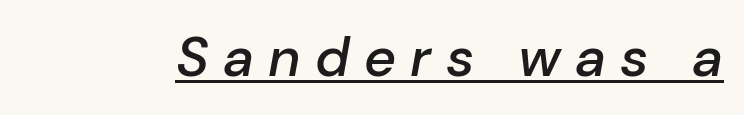
Q: Is the text bold? A: Semi-bold.
Q: Is the text italic (slanted)? A: Yes, it leans right by about 10 degrees.
Q: Is the text underlined? A: Yes.
Q: Is the spacing between letters normal or unusually wide? A: Unusually wide.
Q: Width (condensed, normal, or wide)? A: Normal.
Q: Stroke contrast? A: Low.
Q: x-height? A: Medium.
Q: Monospaced? A: No.
